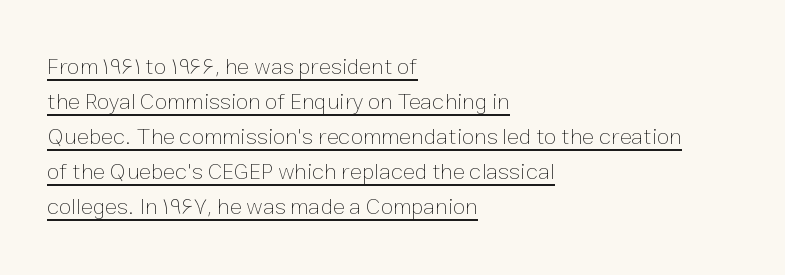
The lines sit at an ordinary, default distance from one another. Nothing heavy about these letters — not bold at all. Notice how the passage keeps a crisp vertical edge on the left only. Is there any slant? The stems are plumb.
